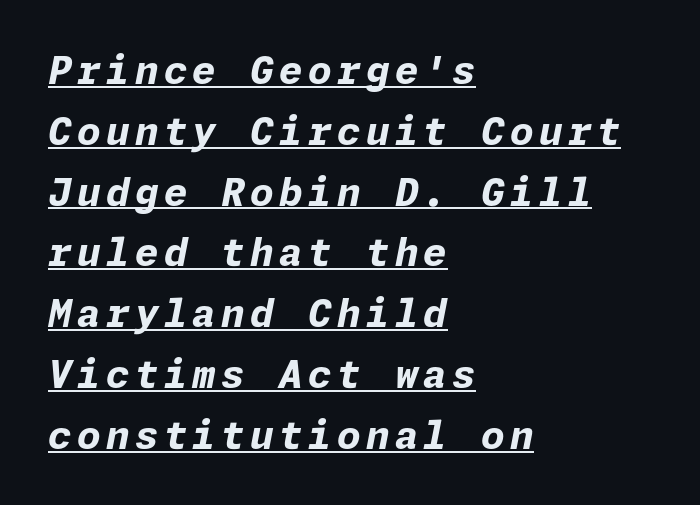
The passage shown is emphatically bold. Students, observe: this is what conventionally led text looks like. Compared with a centered layout, this one pins lines to the left instead. The specimen includes a rule beneath the text block's lines. Emphasis-style slanted type is in use.
